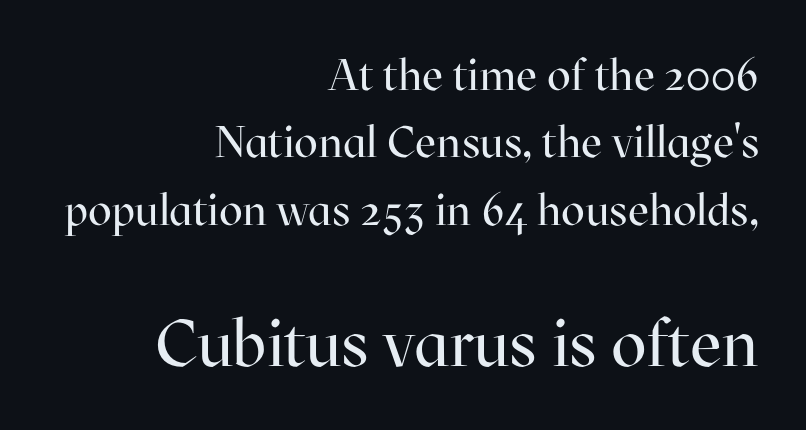
Stroke terminals: seriffed. Nope, not italic — everything's standing straight. Think of a printed novel: that variable character pitch is what you see here. Of the two passages, the one underneath uses the larger point size. How would I describe the line gaps? Plain and ordinary.
